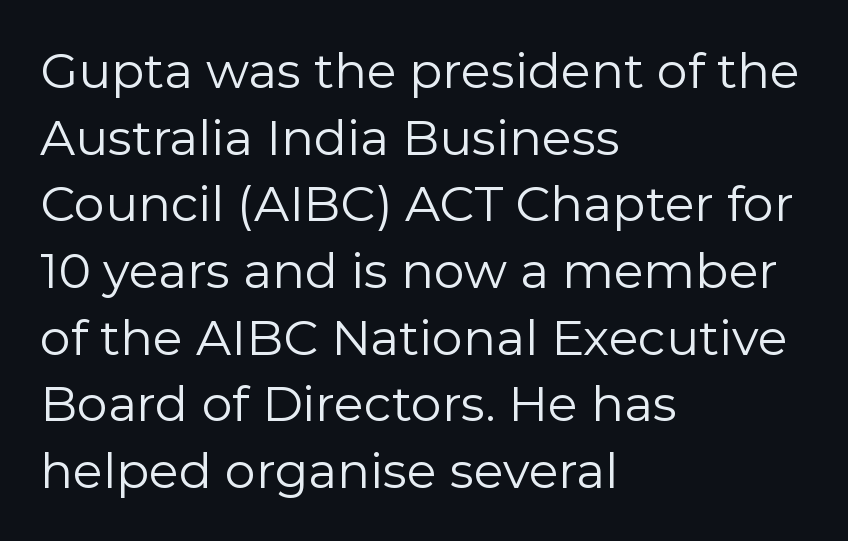
Stem width sits at or under what a default text font uses. What kind of face is this? One without serifs — a sans. Check the space under the baseline: it is left empty. The axis of the letterforms is exactly vertical.
